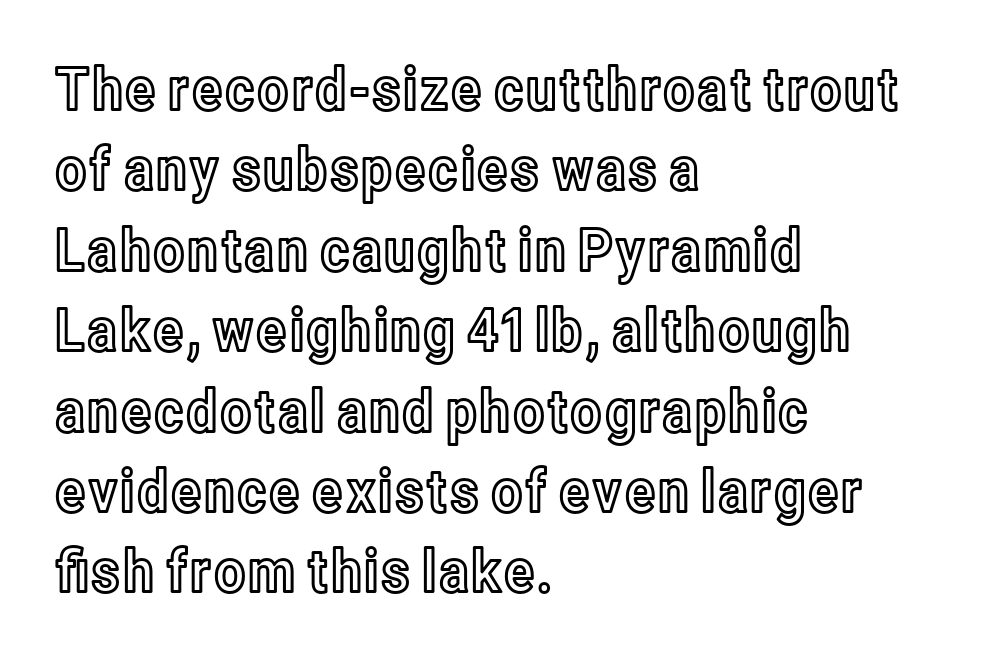
The image shows 60 px condensed type, upright; set left-aligned, normal line spacing (1.34x), normal letter spacing, not underlined; a medium x-height.
